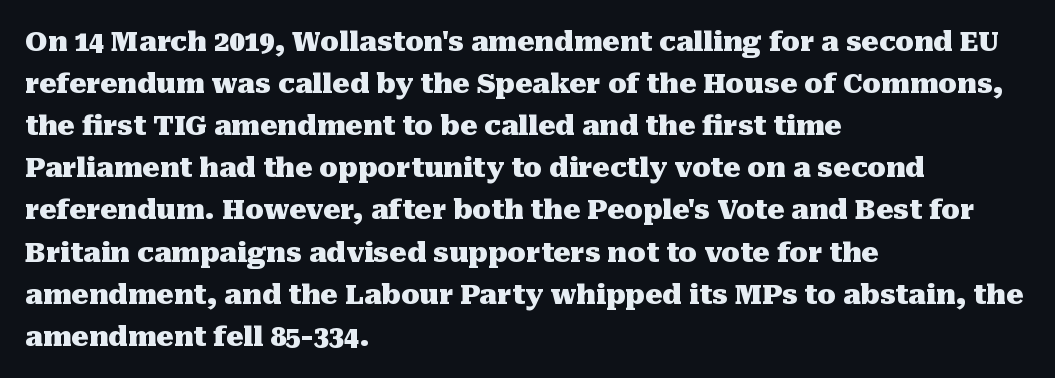
Nothing unusual about the tracking: characters are spaced as the font intends. Layout note: lines flush left. Does the lettering tilt? It doesn't — this is upright. The characters look thick and weighty, a clear bold. If you measured baseline to baseline, you'd find a middling distance. Underlining? Definitely not there.
